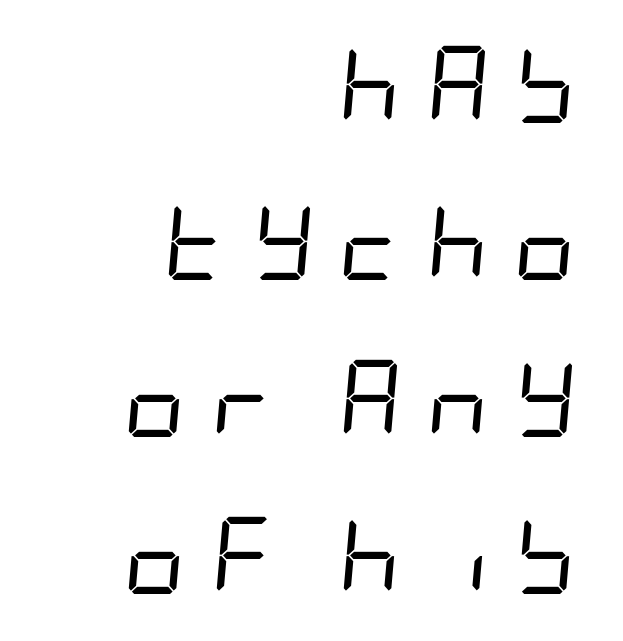
The image shows 77 px regular-weight, condensed type, italic (leaning right); set right-aligned, loose line spacing (2.04x), unusually wide letter spacing (+0.32 em), not underlined; low stroke contrast and a large x-height.
